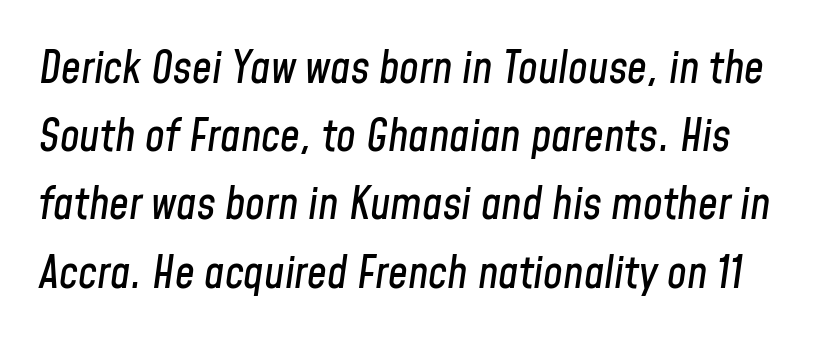
Q: Is the text italic (slanted)? A: Yes, it leans right by about 8 degrees.
Q: Is the text underlined? A: No.
Q: Is the spacing between letters normal or unusually wide? A: Normal.
Q: Is the spacing between lines tight, normal or loose? A: Normal.
Q: Width (condensed, normal, or wide)? A: Condensed.
Q: Stroke contrast? A: Low.
Q: x-height? A: Medium.
Q: Monospaced? A: No.
